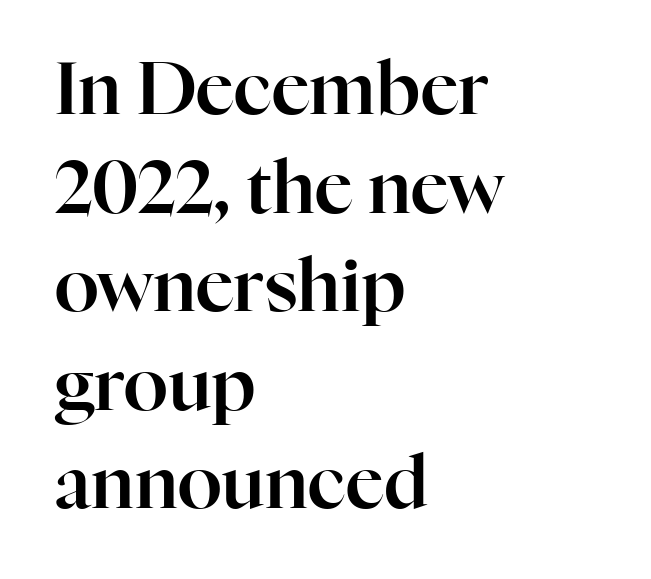
The image shows 73 px serif type, upright; set left-aligned, normal line spacing (1.35x), normal letter spacing, not underlined; high stroke contrast and a medium x-height.
